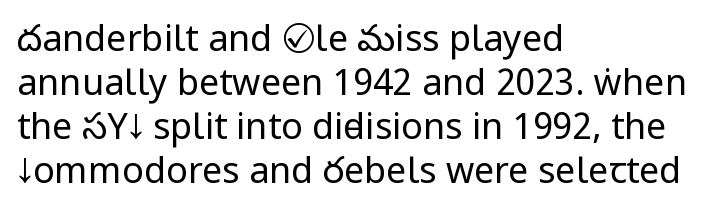
{"serif": "no", "italic": "no", "bold": "no", "weight": "regular", "width": "condensed", "stroke_contrast": "low", "x_height": "large", "monospaced": "no", "underline": "no", "align": "left", "line_spacing_ratio": 1.22, "letter_spacing": "normal", "letter_spacing_em": 0.0, "glyph_px": 36}
